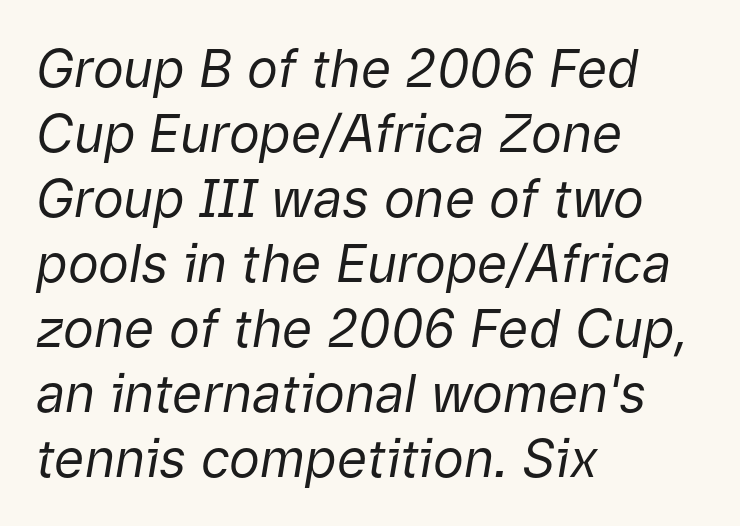
Q: Is the text bold? A: No.
Q: Is the text italic (slanted)? A: Yes, it leans right by about 9 degrees.
Q: Is the text underlined? A: No.
Q: How is the paragraph aligned? A: Left-aligned.
Q: Is the spacing between letters normal or unusually wide? A: Normal.
Q: Is the spacing between lines tight, normal or loose? A: Normal.
Q: Width (condensed, normal, or wide)? A: Normal.
Q: Stroke contrast? A: Low.
Q: x-height? A: Medium.
Q: Monospaced? A: No.
